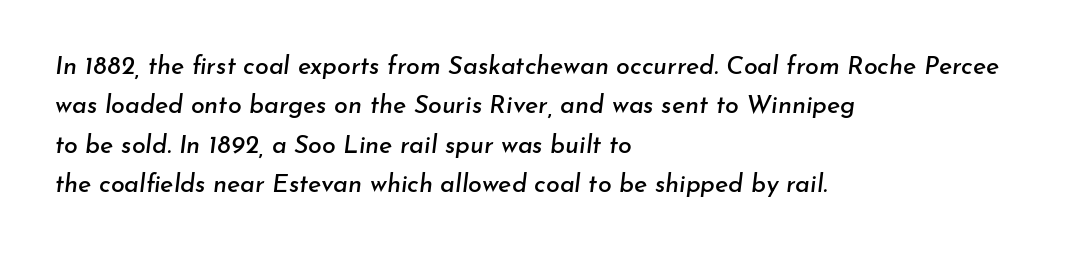
The image shows 25 px text type, italic (leaning right); set left-aligned, normal line spacing (1.58x), normal letter spacing, not underlined.
